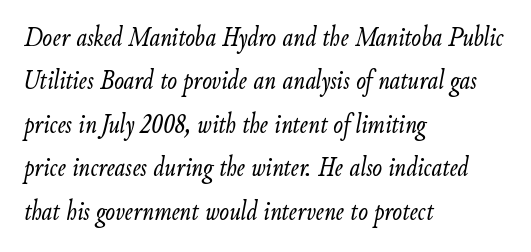
Students, observe: this is what conventionally led text looks like. A quiet, ordinary-to-light weight characterises the typeface. Each letter keeps its own natural width here, so spacing adapts to shape. Designer's note — italics engaged. Where is the straight margin? On the left.
